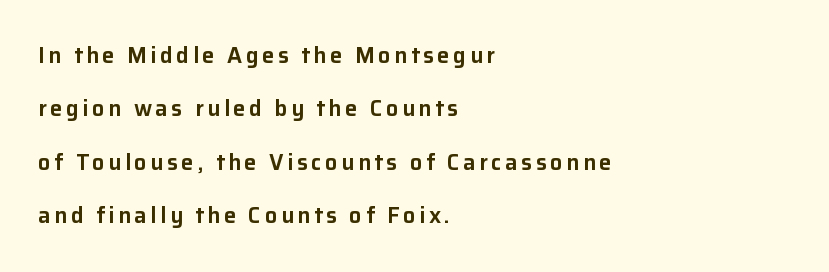
Q: Is the text italic (slanted)? A: No, it is upright.
Q: Is the text underlined? A: No.
Q: How is the paragraph aligned? A: Left-aligned.
Q: Is the spacing between lines tight, normal or loose? A: Loose.
